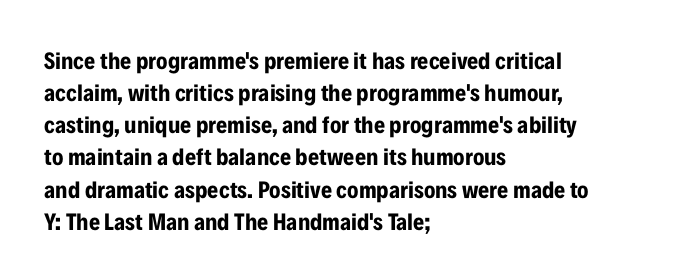
Q: Is the text bold? A: Yes.
Q: Is the text italic (slanted)? A: No, it is upright.
Q: Is the text underlined? A: No.
Q: How is the paragraph aligned? A: Left-aligned.
Q: Is the spacing between letters normal or unusually wide? A: Normal.
Q: Is the spacing between lines tight, normal or loose? A: Normal.
